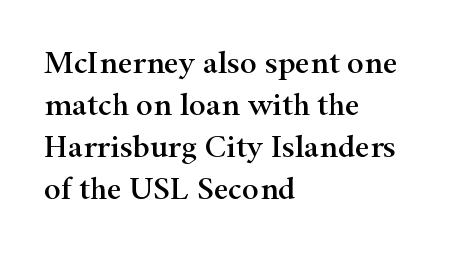
Nobody touched the tracking dial on this one. Summary of vertical rhythm: regular, with standard interline spacing. Note the varied advance widths — an 'i' is clearly narrower than an 'm'. This is serif lettering, the kind often seen in printed books.
